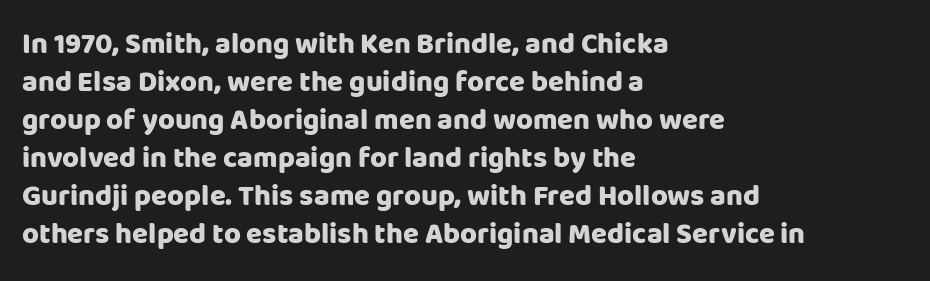
The image shows 29 px heavy sans-serif type, upright; set left-aligned, normal line spacing (1.31x), normal letter spacing, not underlined; low stroke contrast and a large x-height.
